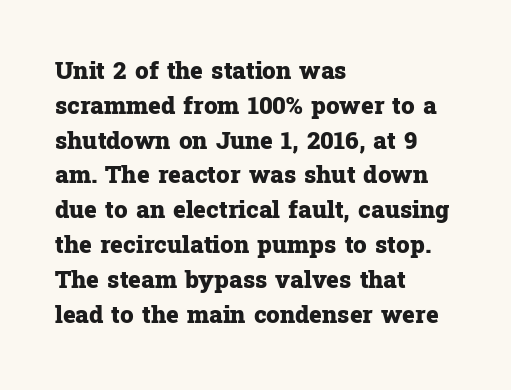
The image shows 24 px bold type, upright; set left-aligned, normal line spacing (1.45x), normal letter spacing, not underlined.
